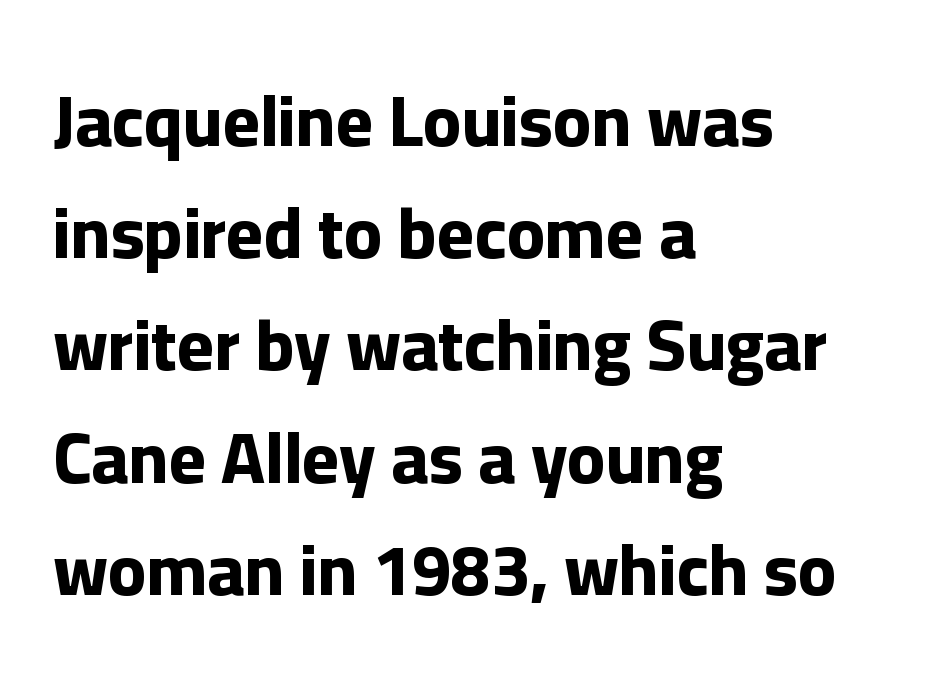
{"serif": "no", "italic": "no", "bold": "yes", "weight": "bold", "width": "normal", "stroke_contrast": "low", "x_height": "medium", "monospaced": "no", "underline": "no", "align": "left", "line_spacing": "normal", "line_spacing_ratio": 1.58, "letter_spacing": "normal", "letter_spacing_em": 0.0, "glyph_px": 71}
